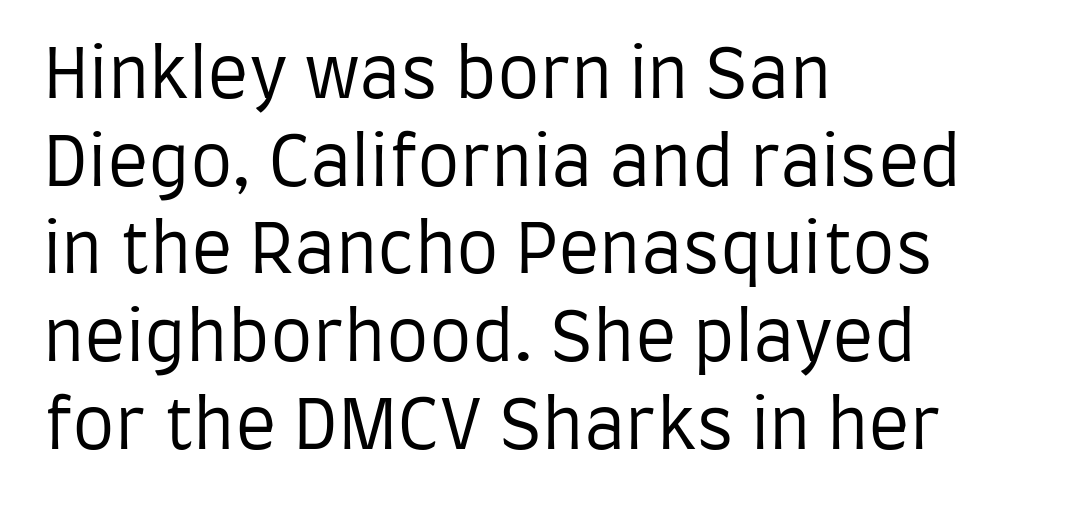
The strip under each line holds only bare page. Unlike italic type, these characters show no tilt at all. The face looks like a standard text weight, possibly lighter. Interline gaps are of average width in this sample. Typographically, this falls in the sans-serif category.
